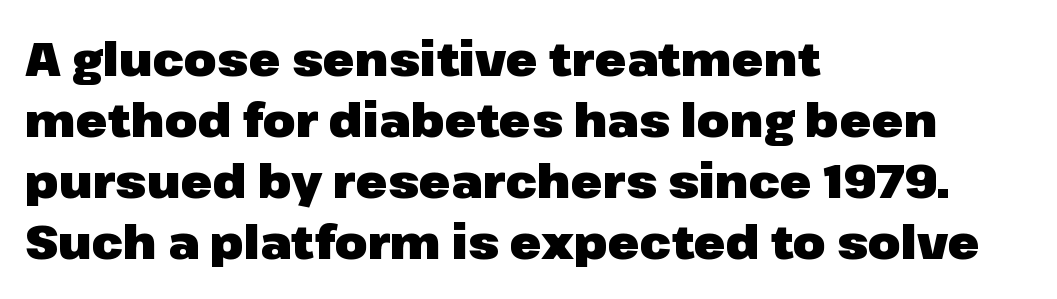
Horizontally, the lines are justified to the leading edge only. Honestly, there is no underline to notice here at all. Ordinary non-slanted type is in use. This sample uses a sans-serif face. The lines sit at an ordinary, default distance from one another.
